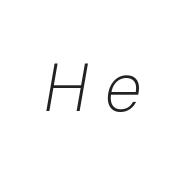
Each row of text sits above clean, open space. Looking at the ascenders, they clearly lean. Look at the tracking — it's clearly loosened, letters drifting apart. Each letter keeps its own natural width here, so spacing adapts to shape. The weight tops out at a normal text grade.
